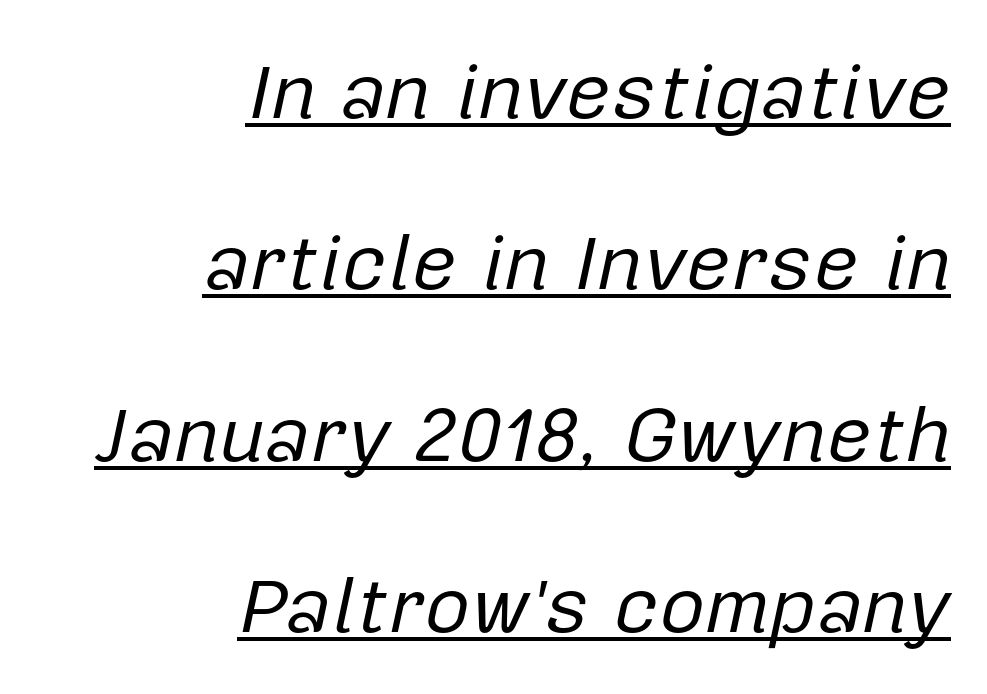
The image shows 79 px regular-weight type, italic (leaning right); set right-aligned, loose line spacing (2.17x), normal letter spacing, underlined; low stroke contrast and a medium x-height.
